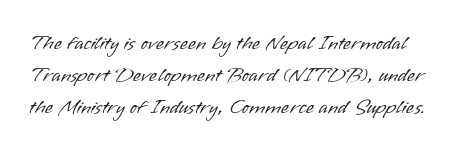
Q: Is the text bold? A: No.
Q: Is the text italic (slanted)? A: Yes.
Q: Is the text underlined? A: No.
Q: Is the spacing between letters normal or unusually wide? A: Normal.
Q: Is the spacing between lines tight, normal or loose? A: Normal.
